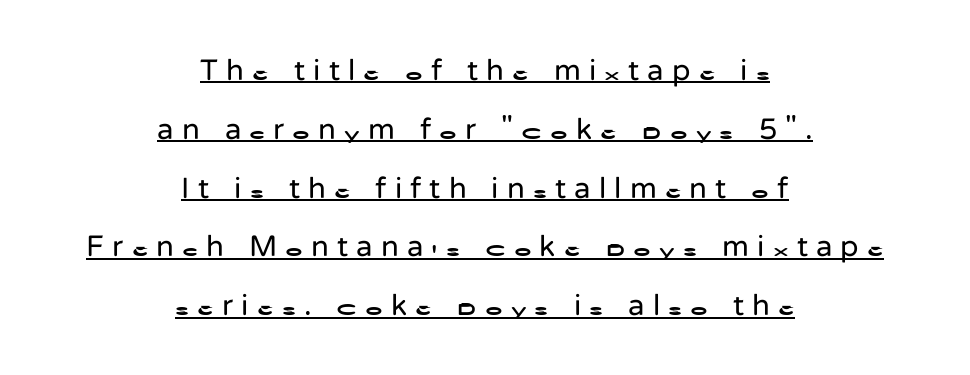
Honestly, the rows look like they've been pulled way apart. Short note: letters widely spaced. Centered paragraph, ragged on both sides. Varying glyph widths throughout — classic text-font behaviour. A typographer would call this underscored text. The font's upright variant was chosen for this text.
